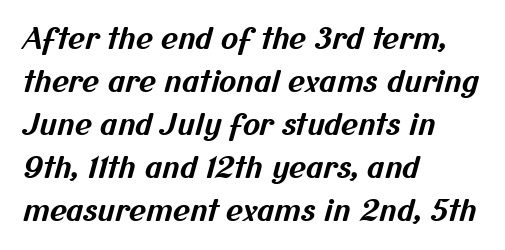
Q: Is the text bold? A: Yes.
Q: Is the typeface a serif or a sans-serif typeface? A: Sans-serif.
Q: Is the text underlined? A: No.
Q: How is the paragraph aligned? A: Left-aligned.
Q: Is the spacing between letters normal or unusually wide? A: Normal.
Q: Is the spacing between lines tight, normal or loose? A: Normal.
Q: Width (condensed, normal, or wide)? A: Normal.
Q: Stroke contrast? A: Medium.
Q: x-height? A: Medium.
Q: Monospaced? A: No.
